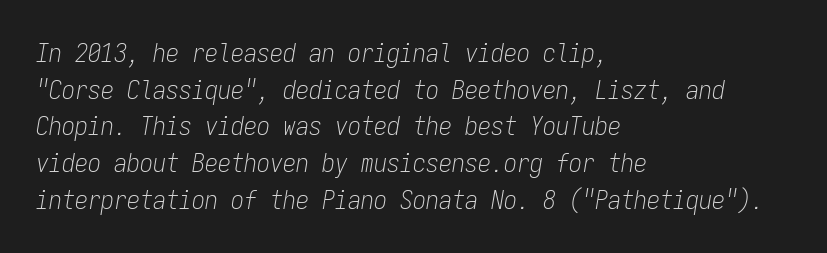
The image shows 26 px text type, italic (leaning right); set left-aligned, normal line spacing (1.41x), normal letter spacing, not underlined.
